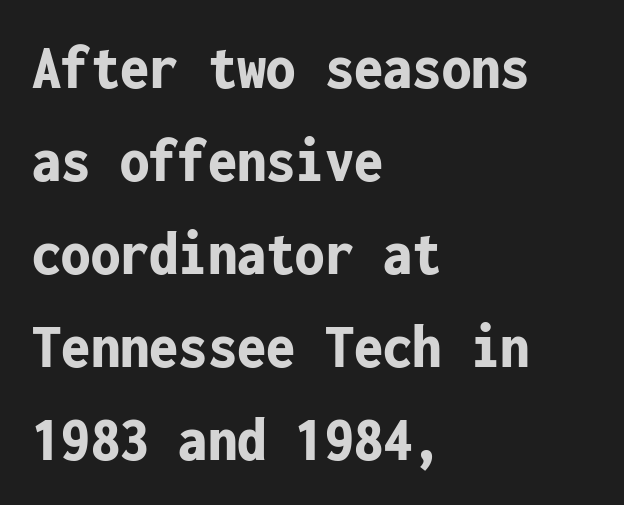
{"serif": "no", "italic": "no", "bold": "yes", "weight": "bold", "width": "condensed", "stroke_contrast": "low", "x_height": "medium", "monospaced": "yes", "underline": "no", "align": "left", "line_spacing": "normal", "line_spacing_ratio": 1.43, "letter_spacing": "normal", "letter_spacing_em": 0.0, "glyph_px": 65}
